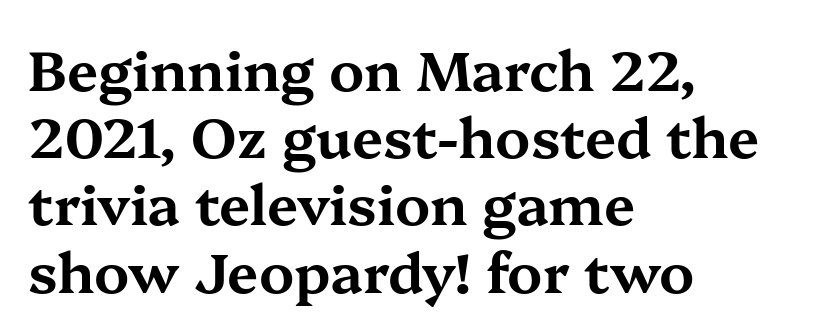
The face used here is proportionally spaced, like ordinary book or web type. Spacing between characters is what you'd get straight out of the box. Left-aligned paragraph, ragged on the right. Posture: vertical. The foot of each line stays bare and open. Each letter's strokes conclude with small projecting serifs.
